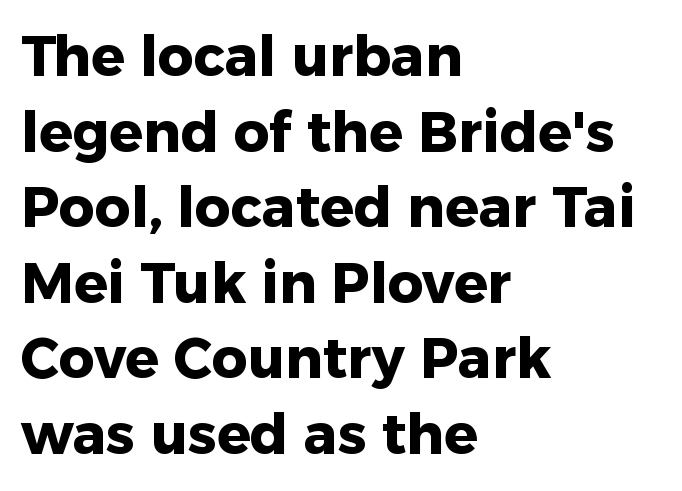
Weight check: bold — yes, fully. Standard letterfit; no display-style spreading of the glyphs. Regarding leading, the lines here are spaced in the standard way. All the whitespace from short lines collects on the right.
